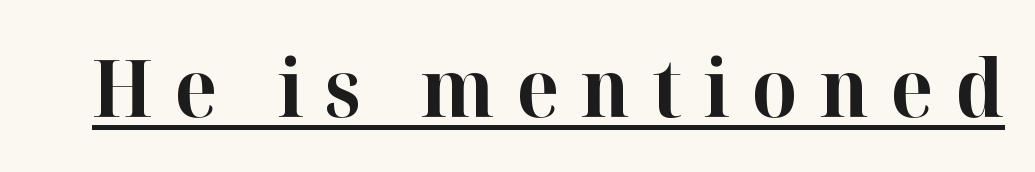
A baseline rule has been typeset under these characters. To sum up the face: it has serifs. Chunky letters — that's bold for sure. Is this a fixed-width face? No — the glyphs have proportional, varying widths. Do the letters lean? They stand straight.
